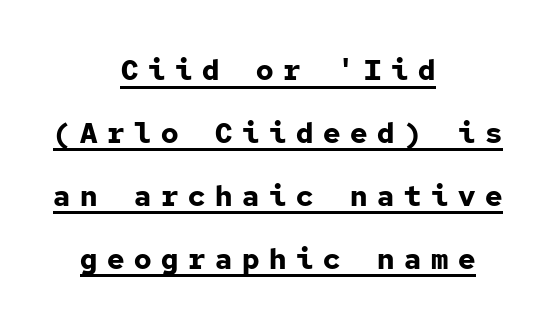
This sample is center-justified, so both line endings float freely. Typographically, this falls in the sans-serif category. Here the designer chose a console-style face with uniform glyph widths. Style check: upright. The sample's only ornament is a line tracing under the words. Set as a true bold cut, around the 700 mark.
